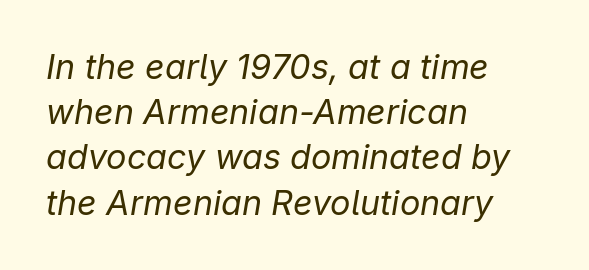
Q: Is the text bold? A: No.
Q: Is the text italic (slanted)? A: Yes, it leans right by about 9 degrees.
Q: Is the text underlined? A: No.
Q: How is the paragraph aligned? A: Left-aligned.
Q: Is the spacing between letters normal or unusually wide? A: Normal.
Q: Is the spacing between lines tight, normal or loose? A: Normal.
Q: Width (condensed, normal, or wide)? A: Normal.
Q: Stroke contrast? A: Low.
Q: x-height? A: Medium.
Q: Monospaced? A: No.
